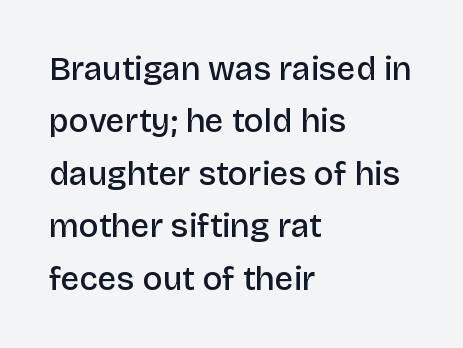
{"serif": "no", "italic": "no", "bold": "semi", "weight": "semibold", "width": "normal", "stroke_contrast": "low", "x_height": "large", "monospaced": "no", "underline": "no", "align": "left", "line_spacing": "normal", "line_spacing_ratio": 1.59, "letter_spacing": "normal", "letter_spacing_em": 0.0, "glyph_px": 33}
